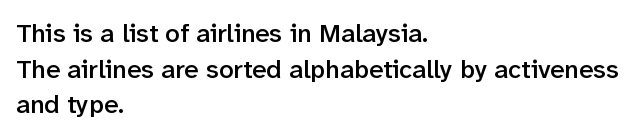
Q: Is the text bold? A: Semi-bold.
Q: Is the text italic (slanted)? A: No, it is upright.
Q: Is the text underlined? A: No.
Q: How is the paragraph aligned? A: Left-aligned.
Q: Is the spacing between letters normal or unusually wide? A: Normal.
Q: Is the spacing between lines tight, normal or loose? A: Normal.
